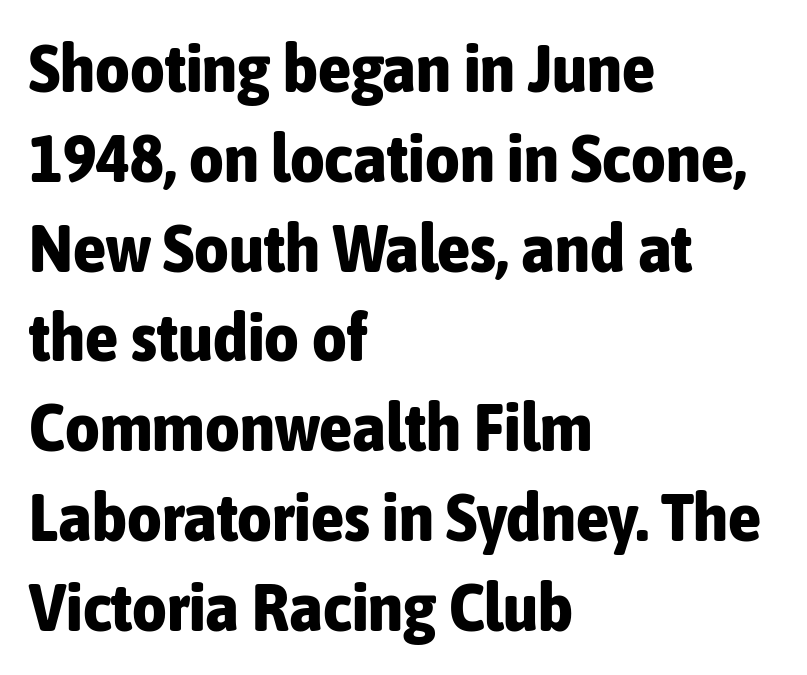
Q: Is the text bold? A: Yes.
Q: Is the text italic (slanted)? A: No, it is upright.
Q: Is the typeface a serif or a sans-serif typeface? A: Sans-serif.
Q: Is the text underlined? A: No.
Q: How is the paragraph aligned? A: Left-aligned.
Q: Is the spacing between letters normal or unusually wide? A: Normal.
Q: Is the spacing between lines tight, normal or loose? A: Normal.
Q: Width (condensed, normal, or wide)? A: Condensed.
Q: Stroke contrast? A: Low.
Q: x-height? A: Medium.
Q: Monospaced? A: No.
